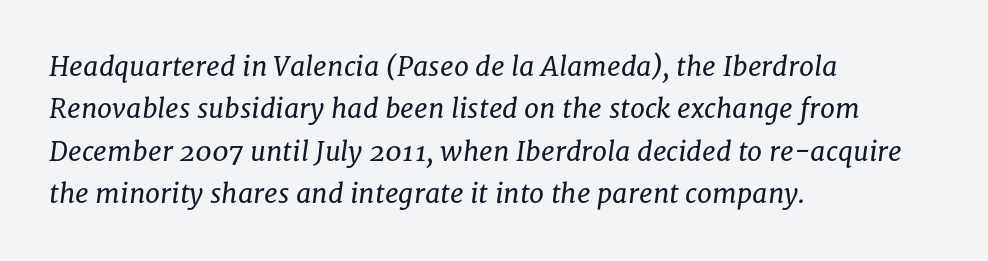
The whole block is typeset with a tilt. This sample is left-justified, so line endings fall wherever the words run out. Words appear dense and cohesive because spacing is normal. Students, observe: this is what conventionally led text looks like. The foot of each line stays bare and open.
